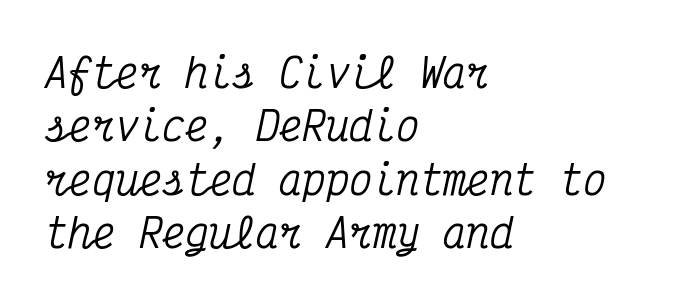
Q: Is the text italic (slanted)? A: Yes, it leans right by about 12 degrees.
Q: Is the typeface a serif or a sans-serif typeface? A: Serif.
Q: Is the text underlined? A: No.
Q: How is the paragraph aligned? A: Left-aligned.
Q: Is the spacing between letters normal or unusually wide? A: Normal.
Q: Is the spacing between lines tight, normal or loose? A: Normal.
Q: Width (condensed, normal, or wide)? A: Condensed.
Q: Stroke contrast? A: Medium.
Q: x-height? A: Medium.
Q: Monospaced? A: Yes.
